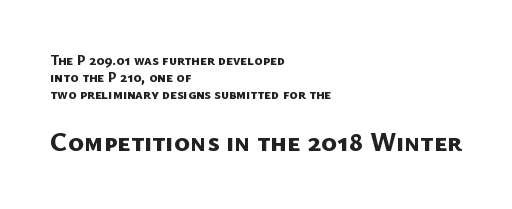
Q: Is the text bold? A: Yes.
Q: Is the text underlined? A: No.
Q: How is the paragraph aligned? A: Left-aligned.
Q: Is the spacing between letters normal or unusually wide? A: Normal.
Q: Which block of text is set in a larger size, the first (top) or the second (bottom)? A: The second (bottom) one.
